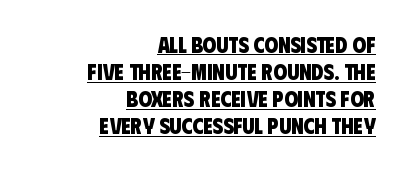
Glance below the letters and you will spot a drawn line. Caption: multi-line text, flush right, ragged left. The characters look thick and weighty, a clear bold. Observe the ordinary spacing: letters are neighbours, not strangers.
